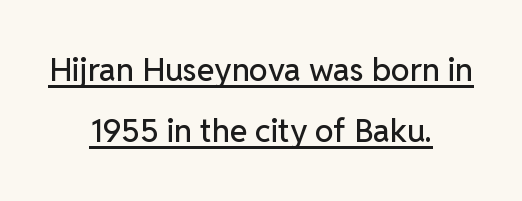
{"serif": "no", "italic": "no", "width": "normal", "stroke_contrast": "low", "x_height": "medium", "monospaced": "no", "underline": "yes", "align": "center", "line_spacing": "loose", "line_spacing_ratio": 1.92, "letter_spacing": "normal", "letter_spacing_em": 0.0, "glyph_px": 32}
